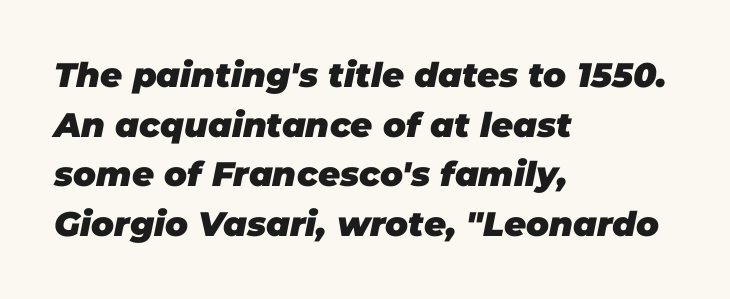
Q: Is the text bold? A: Yes.
Q: Is the text italic (slanted)? A: Yes, it leans right by about 11 degrees.
Q: Is the text underlined? A: No.
Q: How is the paragraph aligned? A: Left-aligned.
Q: Is the spacing between letters normal or unusually wide? A: Normal.
Q: Is the spacing between lines tight, normal or loose? A: Normal.
Q: Width (condensed, normal, or wide)? A: Normal.
Q: Stroke contrast? A: Low.
Q: x-height? A: Large.
Q: Monospaced? A: No.
